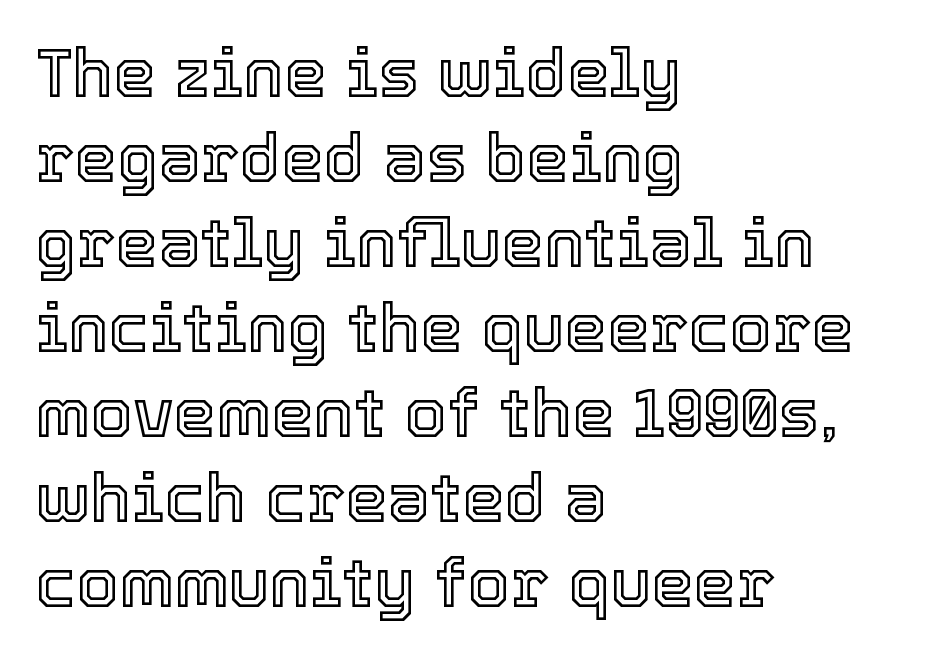
Notice how the stems are strictly vertical — no italics here. This sample has the flowing, uneven cadence of proportional lettering. The type is set solid horizontally, with unmodified tracking. Line starts are locked; line ends wander. A bare baseline throughout the passage.
